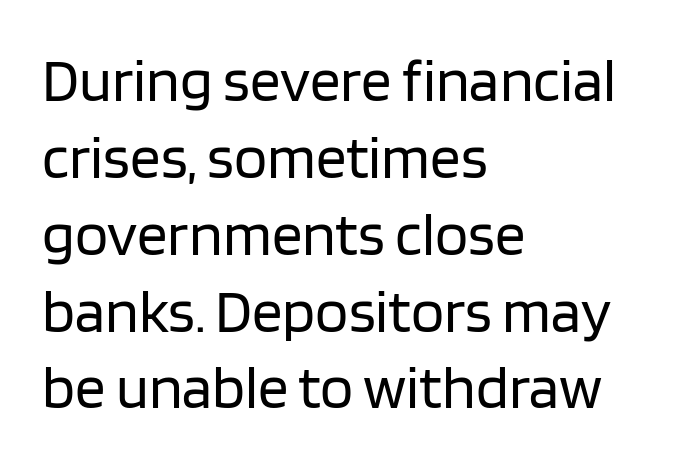
{"serif": "no", "italic": "no", "bold": "no", "weight": "regular", "width": "normal", "stroke_contrast": "low", "x_height": "large", "monospaced": "no", "underline": "no", "align": "left", "line_spacing": "normal", "line_spacing_ratio": 1.26, "letter_spacing": "normal", "letter_spacing_em": 0.0, "glyph_px": 61}
